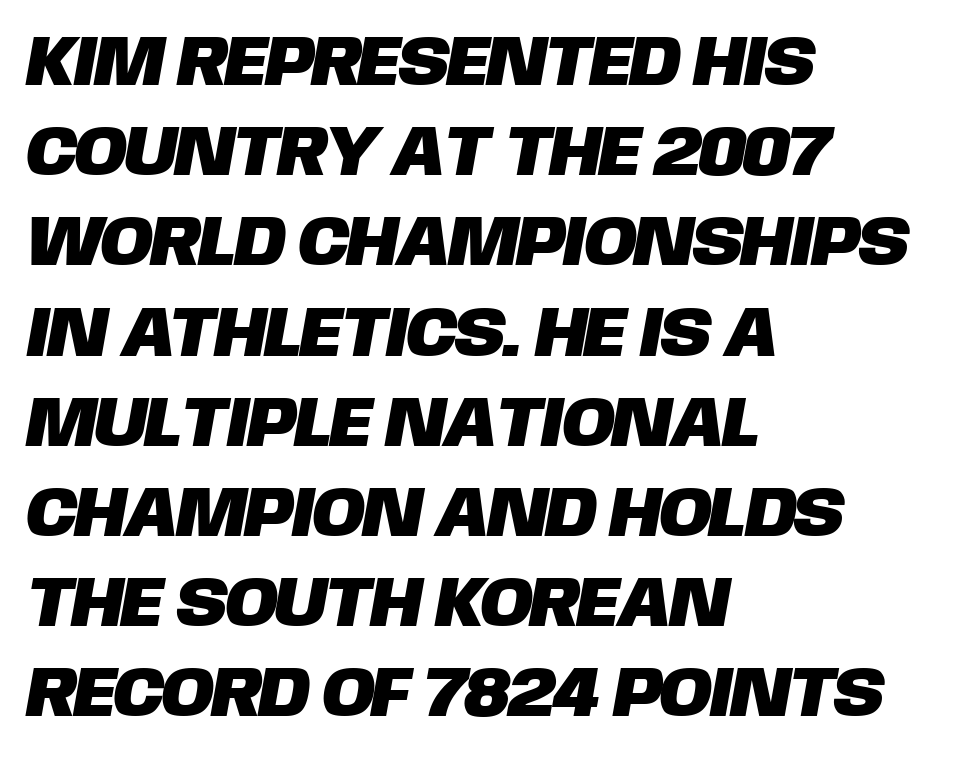
The image shows 71 px sans-serif type; set left-aligned, normal line spacing (1.27x), normal letter spacing, not underlined; low stroke contrast and a large x-height.
